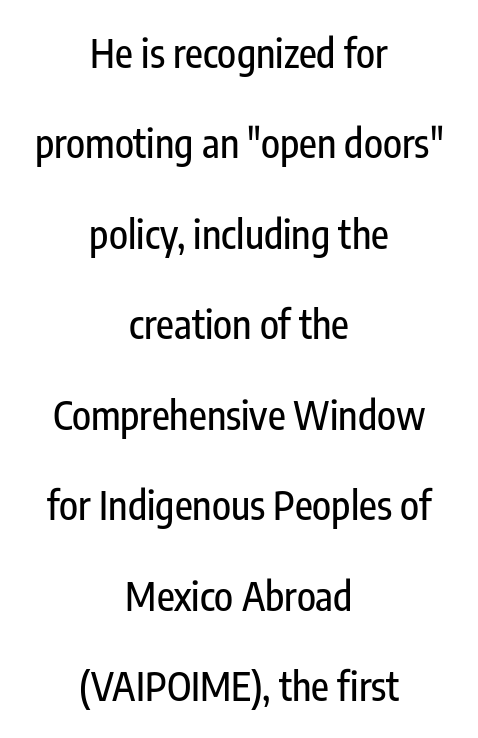
Nobody drew a line under any word here. You could call the tracking neutral — neither tight nor loose. You can tell from the bare stems that sans-serif type was used. In terms of posture, this sample is upright.
